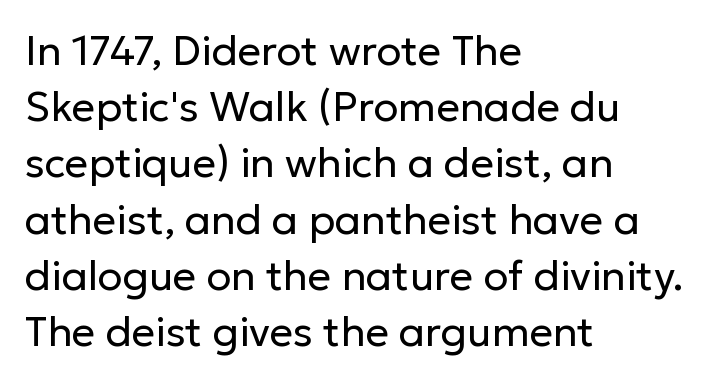
{"serif": "no", "italic": "no", "bold": "no", "weight": "regular", "width": "normal", "stroke_contrast": "low", "x_height": "medium", "monospaced": "no", "underline": "no", "align": "left", "line_spacing": "normal", "line_spacing_ratio": 1.37, "letter_spacing": "normal", "letter_spacing_em": 0.0, "glyph_px": 41}
